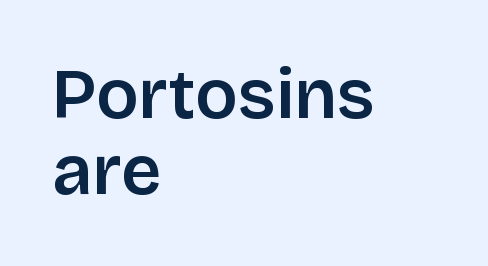
{"serif": "no", "italic": "no", "width": "normal", "stroke_contrast": "low", "x_height": "large", "monospaced": "no", "underline": "no", "align": "left", "line_spacing": "tight", "line_spacing_ratio": 1.09, "letter_spacing": "normal", "letter_spacing_em": 0.0, "glyph_px": 70}
